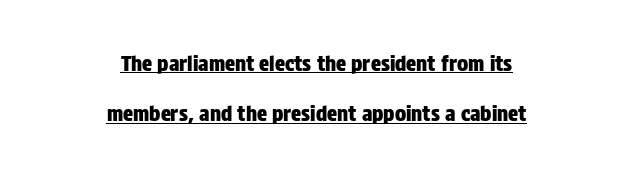
The image shows 21 px text type, upright; set centered, loose line spacing (2.4x), normal letter spacing, underlined.
